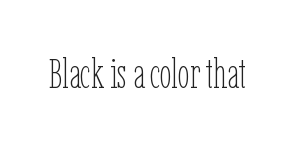
Is this a fixed-width face? No — the glyphs have proportional, varying widths. Observe the ordinary spacing: letters are neighbours, not strangers. Quick note: not italic, upright. Summary of weight: not heavy and not bold.
